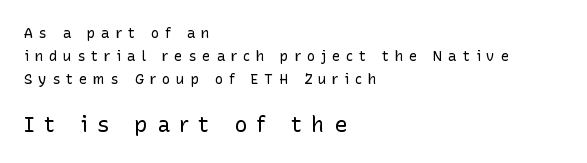
{"italic": "no", "bold": "no", "underline": "no", "align": "left", "line_spacing": "normal", "line_spacing_ratio": 1.66, "letter_spacing": "wide", "letter_spacing_em": 0.42, "larger_block": "second", "size_ratio": 1.57, "glyph_px": 22}
